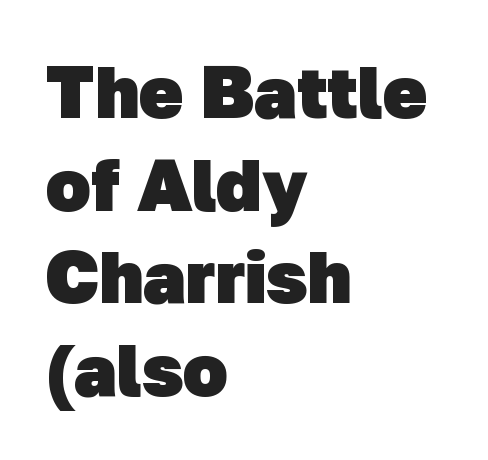
Q: Is the text bold? A: Yes.
Q: Is the typeface a serif or a sans-serif typeface? A: Sans-serif.
Q: Is the text underlined? A: No.
Q: How is the paragraph aligned? A: Left-aligned.
Q: Is the spacing between letters normal or unusually wide? A: Normal.
Q: Is the spacing between lines tight, normal or loose? A: Normal.
Q: Width (condensed, normal, or wide)? A: Normal.
Q: Stroke contrast? A: Low.
Q: x-height? A: Medium.
Q: Monospaced? A: No.
